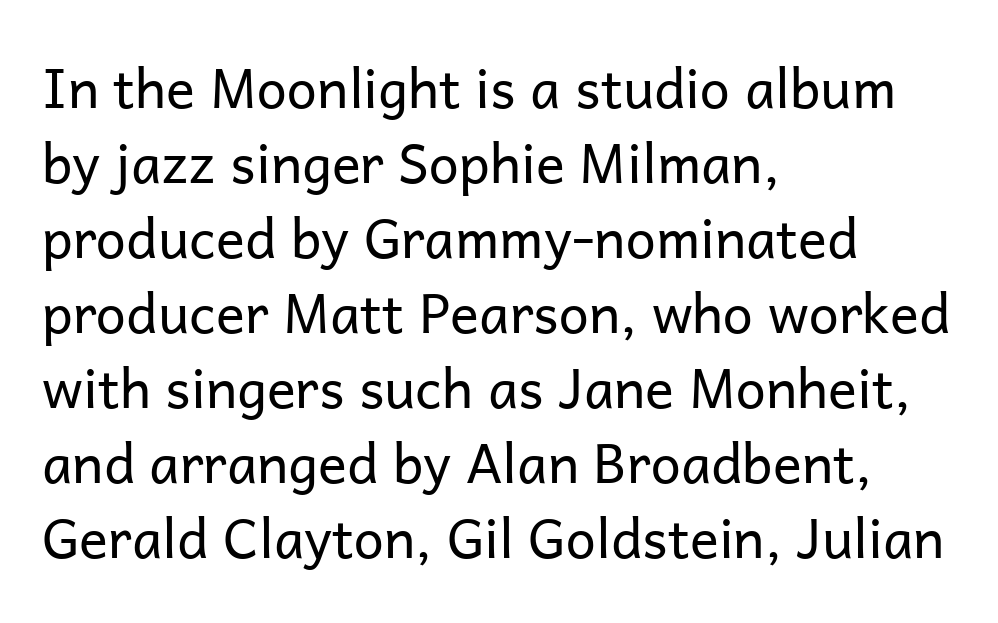
No letter is thick-stroked: the sample isn't bold. Vertically, the passage feels balanced, rows spaced as you'd expect. Type without underlining. This is sans-serif lettering, the kind often seen on screens and signage. Default kerning and tracking; the words read as compact shapes. The typography opts for an upright posture over an oblique one.
